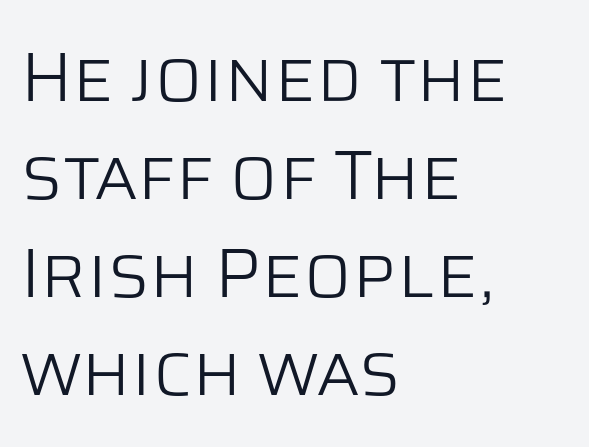
Weight: regular or lighter. No italicization has been applied; the sample stays upright. Think of a printed novel: that variable character pitch is what you see here. One glance says typical: line gaps are just what's usual. Are there feet on the stems? There aren't — it's a sans. This sample uses plain, unmodified letter spacing.
